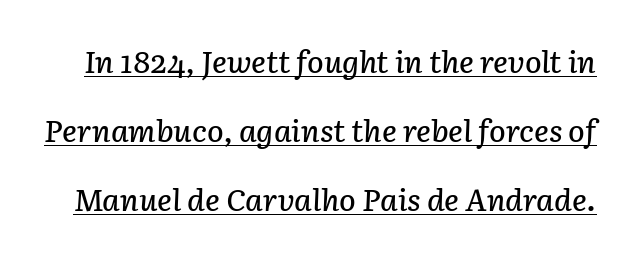
The image shows 31 px text type, italic (leaning right); set loose line spacing (2.23x), normal letter spacing, underlined; low stroke contrast and a medium x-height.
